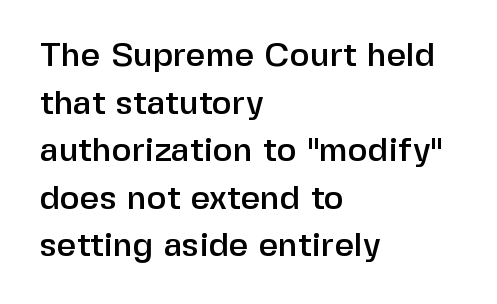
How would I describe the line gaps? Plain and ordinary. Think of a printed novel: that variable character pitch is what you see here. Does the type have serifs? No, each stem ends abruptly. Nobody drew a line under any word here.
